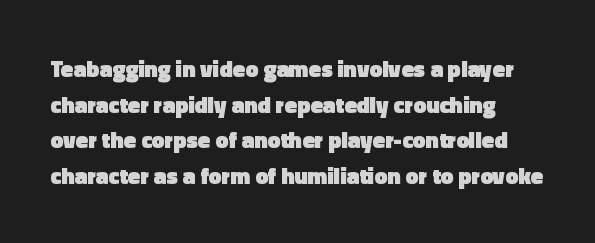
{"italic": "no", "bold": "yes", "underline": "no", "align": "left", "line_spacing": "normal", "line_spacing_ratio": 1.55, "letter_spacing": "normal", "letter_spacing_em": 0.0, "glyph_px": 23}
